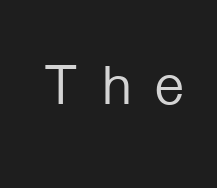
Q: Is the text bold? A: No.
Q: Is the text italic (slanted)? A: No, it is upright.
Q: Is the typeface a serif or a sans-serif typeface? A: Sans-serif.
Q: Is the text underlined? A: No.
Q: Is the spacing between letters normal or unusually wide? A: Unusually wide.
Q: Width (condensed, normal, or wide)? A: Normal.
Q: Stroke contrast? A: Low.
Q: x-height? A: Medium.
Q: Monospaced? A: No.
